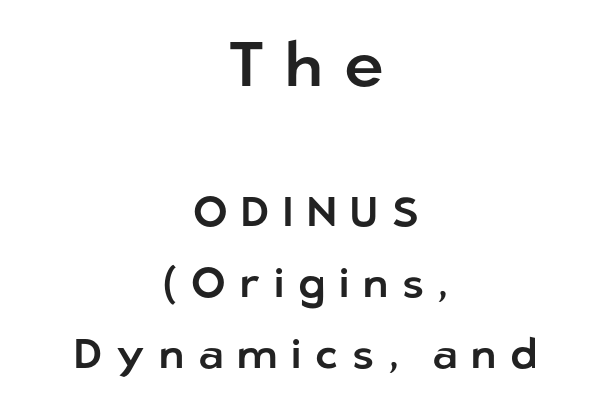
{"serif": "no", "italic": "no", "width": "normal", "stroke_contrast": "low", "x_height": "medium", "monospaced": "no", "underline": "no", "align": "center", "line_spacing_ratio": 1.73, "letter_spacing": "wide", "letter_spacing_em": 0.34, "larger_block": "first", "size_ratio": 1.51, "glyph_px": 62}
